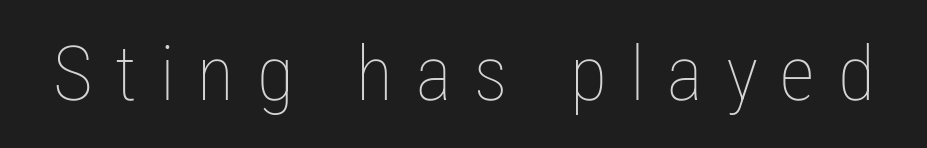
The image shows 76 px thin, condensed type, upright; set unusually wide letter spacing (+0.3 em), not underlined; low stroke contrast and a medium x-height.
